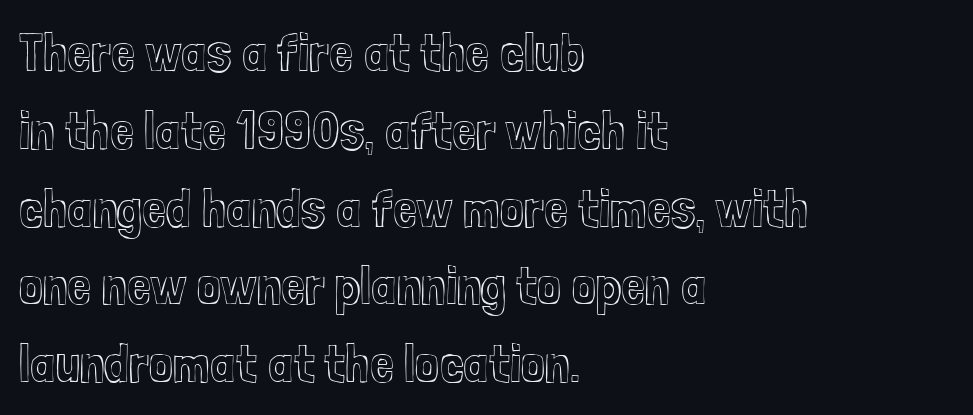
The image shows 54 px condensed type, upright; set left-aligned, normal line spacing (1.44x), normal letter spacing, not underlined; a medium x-height.
